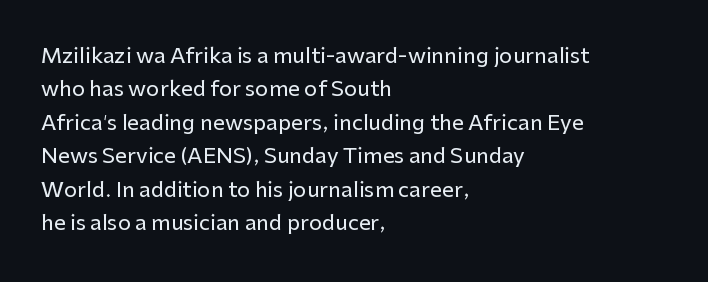
The image shows 21 px text type, upright; set left-aligned, normal line spacing (1.59x), normal letter spacing, not underlined.
